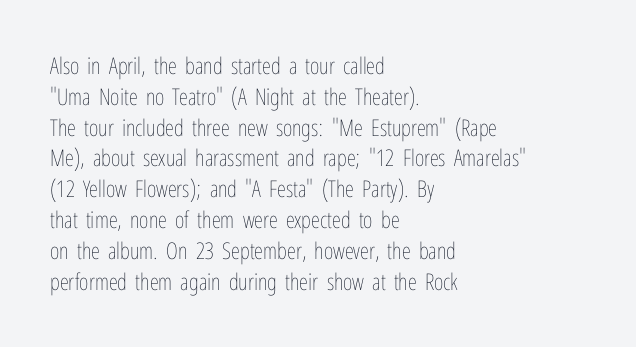
Q: Is the text bold? A: No.
Q: Is the text italic (slanted)? A: No, it is upright.
Q: Is the text underlined? A: No.
Q: How is the paragraph aligned? A: Left-aligned.
Q: Is the spacing between letters normal or unusually wide? A: Normal.
Q: Is the spacing between lines tight, normal or loose? A: Normal.
